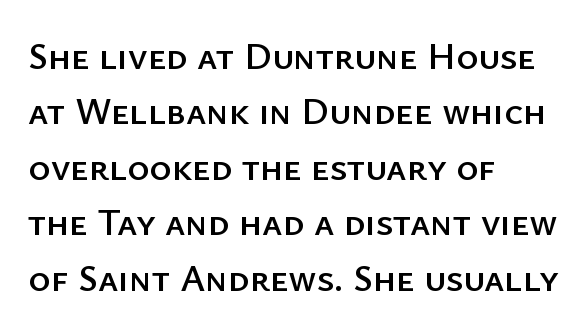
The image shows 38 px sans-serif type, upright; set left-aligned, normal line spacing (1.46x), normal letter spacing, not underlined; low stroke contrast and a medium x-height.
